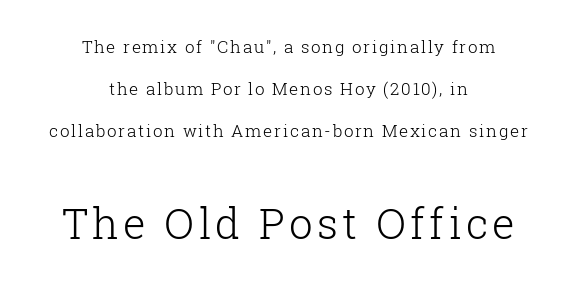
The following chunk of copy outweighs the initial chunk in type size. The paragraph shown floats in the horizontal middle. A typesetter would call this proportional, since set widths differ per character. If you measured baseline to baseline, you'd find a long distance. Unbolded letterforms with no extra heft. The string is rendered with underlining switched off.
